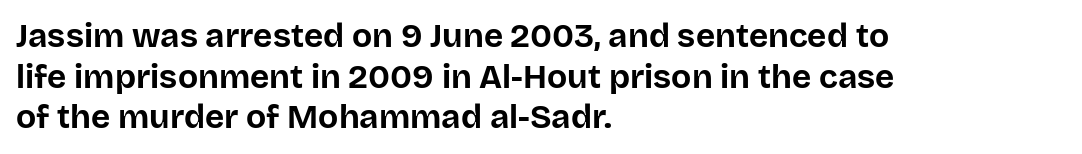
Notice how thick the strokes are: this is what a full bold looks like. Is this a fixed-width face? No — the glyphs have proportional, varying widths. Tall strokes in this sample are plumb rather than angled. The text block is weighted toward the left margin, trailing off unevenly rightward. The passage shown is typeset with a sans-serif family.
